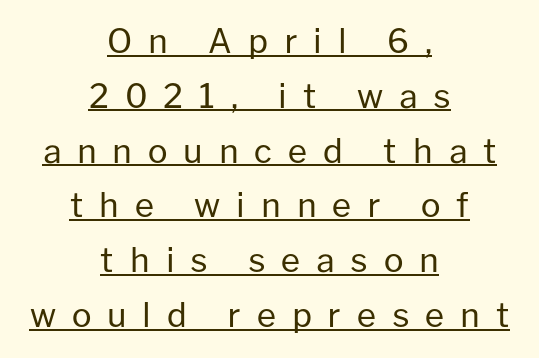
{"serif": "no", "italic": "no", "bold": "no", "weight": "regular", "width": "normal", "stroke_contrast": "low", "x_height": "medium", "monospaced": "no", "underline": "yes", "align": "center", "line_spacing": "normal", "line_spacing_ratio": 1.66, "letter_spacing": "wide", "letter_spacing_em": 0.48, "glyph_px": 33}
